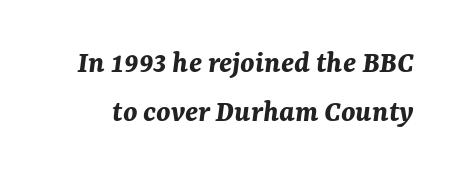
You'd pick this weight for a headline — it's a proper bold. It's the slanting kind of type. Note the varied advance widths — an 'i' is clearly narrower than an 'm'. Each new line begins a customary step beneath the previous one.
